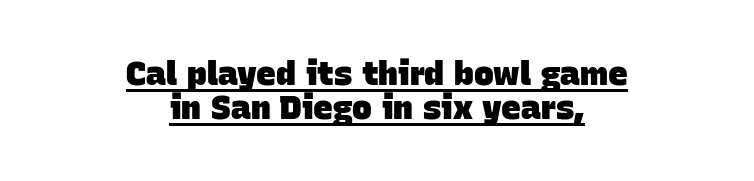
Look at the stroke-to-counter ratio: heavy, a bold. Check the space under the baseline: a stroke is drawn there. Honestly, the rows look squashed on top of each other. Character widths vary here, with narrow letters taking less room than wide ones. In terms of letterspacing, this is plain default setting.
